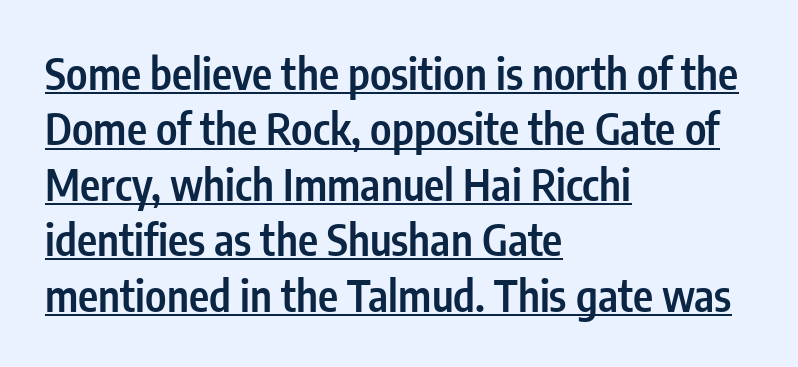
Q: Is the text bold? A: Semi-bold.
Q: Is the text italic (slanted)? A: No, it is upright.
Q: Is the typeface a serif or a sans-serif typeface? A: Sans-serif.
Q: Is the text underlined? A: Yes.
Q: How is the paragraph aligned? A: Left-aligned.
Q: Is the spacing between letters normal or unusually wide? A: Normal.
Q: Is the spacing between lines tight, normal or loose? A: Normal.
Q: Width (condensed, normal, or wide)? A: Condensed.
Q: Stroke contrast? A: Low.
Q: x-height? A: Medium.
Q: Monospaced? A: No.
